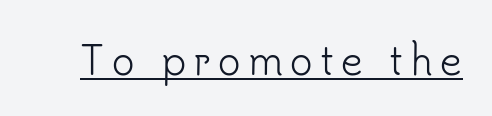
This sample uses a sans-serif face. Does the lettering tilt? It doesn't — this is upright. These lines are rendered in a variable-pitch font. Summary of weight: not heavy and not bold.
